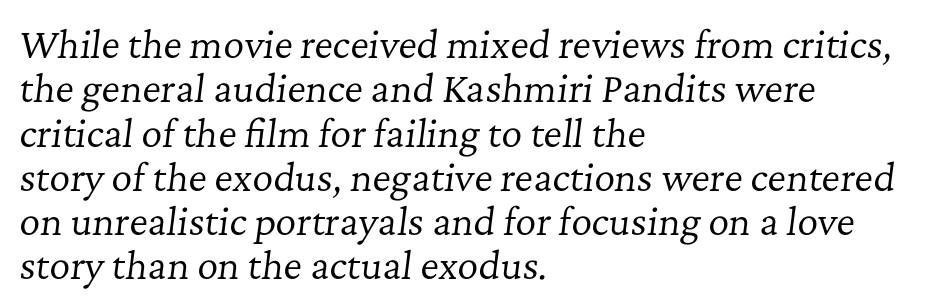
Q: Is the text bold? A: No.
Q: Is the text italic (slanted)? A: Yes, it leans right by about 7 degrees.
Q: Is the typeface a serif or a sans-serif typeface? A: Serif.
Q: Is the text underlined? A: No.
Q: How is the paragraph aligned? A: Left-aligned.
Q: Is the spacing between letters normal or unusually wide? A: Normal.
Q: Width (condensed, normal, or wide)? A: Normal.
Q: Stroke contrast? A: Low.
Q: x-height? A: Medium.
Q: Monospaced? A: No.
